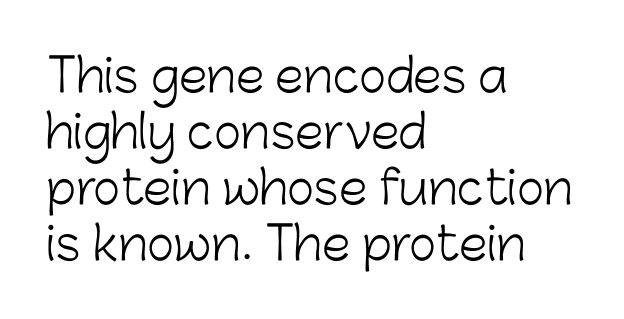
Q: Is the text bold? A: No.
Q: Is the text italic (slanted)? A: No, it is upright.
Q: Is the typeface a serif or a sans-serif typeface? A: Sans-serif.
Q: Is the text underlined? A: No.
Q: How is the paragraph aligned? A: Left-aligned.
Q: Is the spacing between letters normal or unusually wide? A: Normal.
Q: Width (condensed, normal, or wide)? A: Normal.
Q: Stroke contrast? A: Low.
Q: x-height? A: Medium.
Q: Monospaced? A: No.
